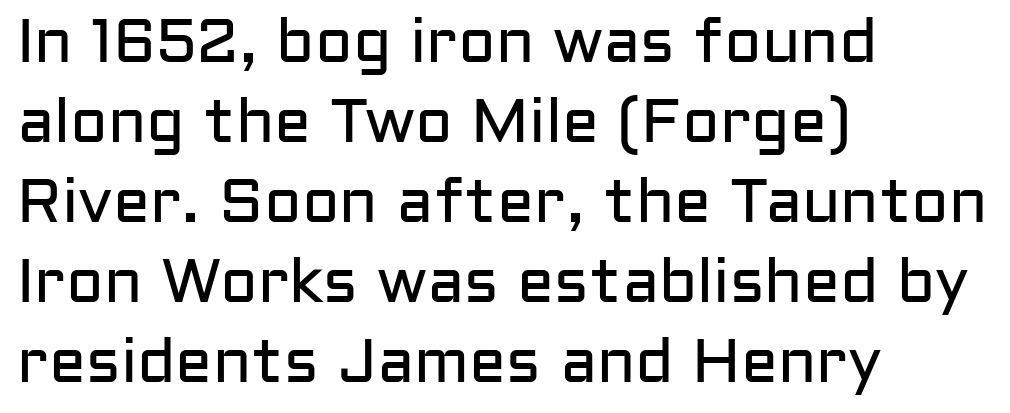
The image shows 62 px regular-weight sans-serif type, upright; set left-aligned, normal line spacing (1.29x), normal letter spacing, not underlined; low stroke contrast and a medium x-height.
